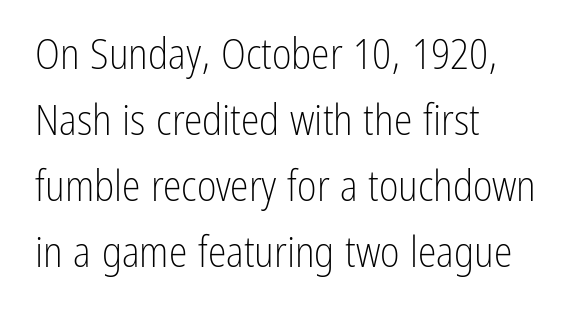
{"serif": "no", "italic": "no", "bold": "no", "weight": "light", "width": "condensed", "stroke_contrast": "low", "x_height": "medium", "monospaced": "no", "underline": "no", "align": "left", "line_spacing": "normal", "line_spacing_ratio": 1.57, "letter_spacing": "normal", "letter_spacing_em": 0.0, "glyph_px": 42}
